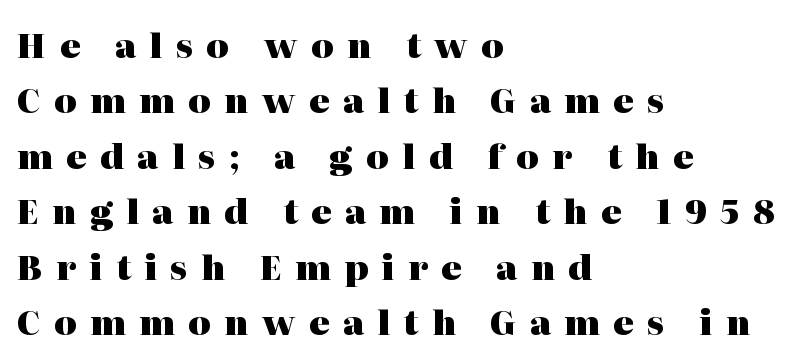
Q: Is the text bold? A: Yes.
Q: Is the text italic (slanted)? A: No, it is upright.
Q: Is the typeface a serif or a sans-serif typeface? A: Serif.
Q: Is the text underlined? A: No.
Q: How is the paragraph aligned? A: Left-aligned.
Q: Is the spacing between letters normal or unusually wide? A: Unusually wide.
Q: Is the spacing between lines tight, normal or loose? A: Normal.
Q: Width (condensed, normal, or wide)? A: Normal.
Q: Stroke contrast? A: High.
Q: x-height? A: Medium.
Q: Monospaced? A: No.
